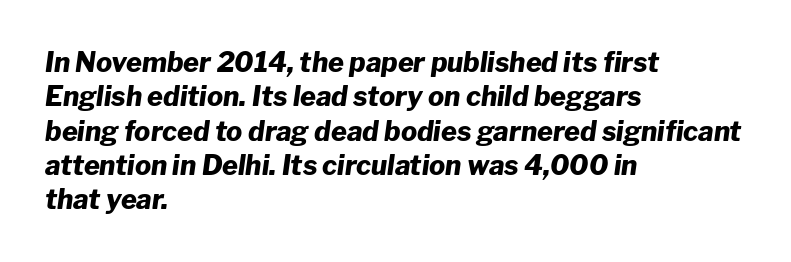
The image shows 27 px bold type, italic (leaning right); set left-aligned, normal line spacing (1.27x), normal letter spacing, not underlined.
